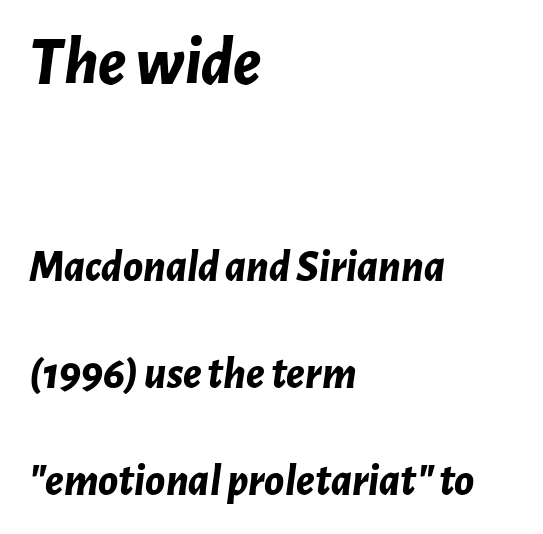
Q: Is the text bold? A: Yes.
Q: Is the text italic (slanted)? A: Yes, it leans right by about 7 degrees.
Q: Is the text underlined? A: No.
Q: How is the paragraph aligned? A: Left-aligned.
Q: Is the spacing between letters normal or unusually wide? A: Normal.
Q: Is the spacing between lines tight, normal or loose? A: Loose.
Q: Which block of text is set in a larger size, the first (top) or the second (bottom)? A: The first (top) one.
Q: Width (condensed, normal, or wide)? A: Normal.
Q: Stroke contrast? A: Low.
Q: x-height? A: Medium.
Q: Monospaced? A: No.
